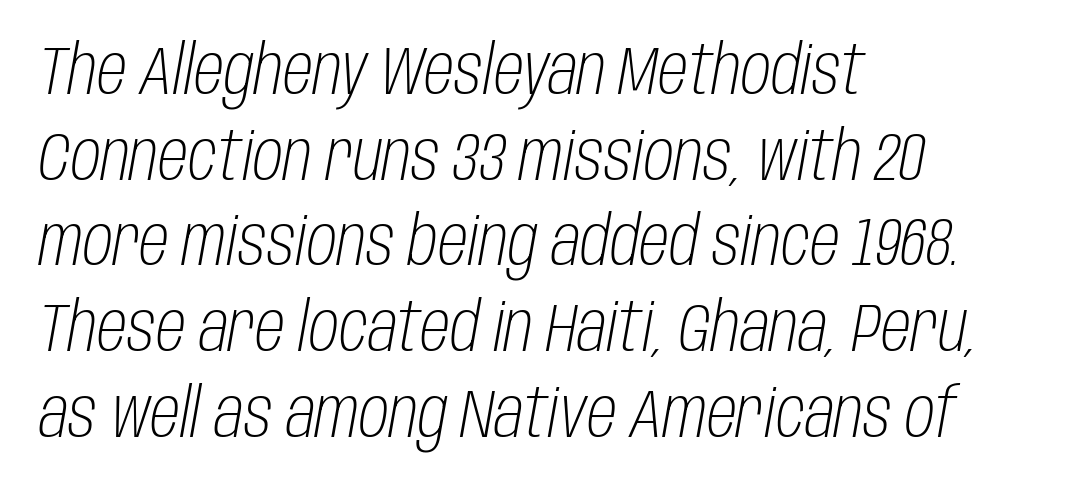
The image shows 68 px light, condensed type, italic (leaning right); set left-aligned, normal line spacing (1.26x), normal letter spacing, not underlined; low stroke contrast and a large x-height.
